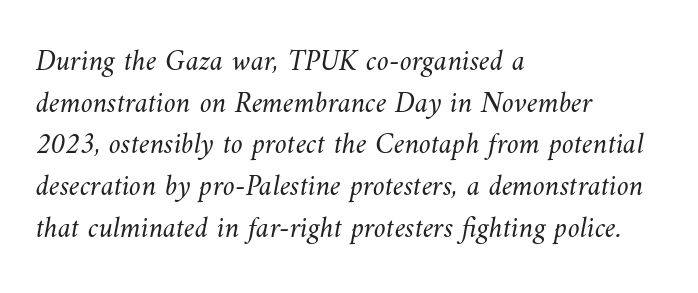
Casual observation: everything's shoved over to the left. Honestly, the row spacing looks completely unremarkable. The space beneath each line is pristine and unruled. Character widths vary here, with narrow letters taking less room than wide ones. Weight: in the light-to-regular range.
